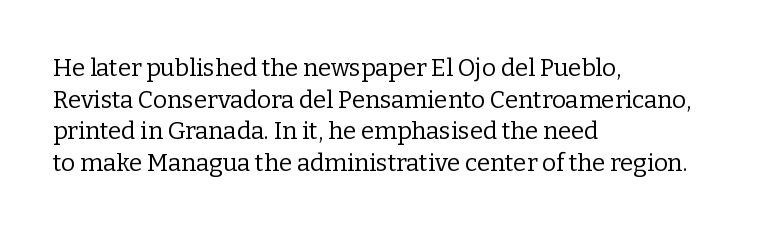
Q: Is the text bold? A: No.
Q: Is the text italic (slanted)? A: No, it is upright.
Q: Is the text underlined? A: No.
Q: How is the paragraph aligned? A: Left-aligned.
Q: Is the spacing between letters normal or unusually wide? A: Normal.
Q: Is the spacing between lines tight, normal or loose? A: Normal.
